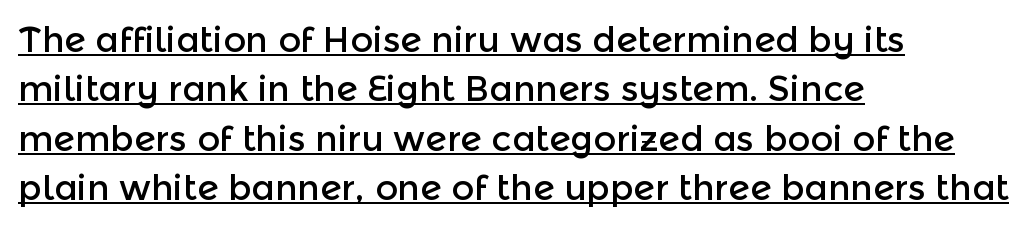
The image shows 35 px sans-serif type, upright; set left-aligned, normal line spacing (1.41x), normal letter spacing, underlined; a medium x-height.
